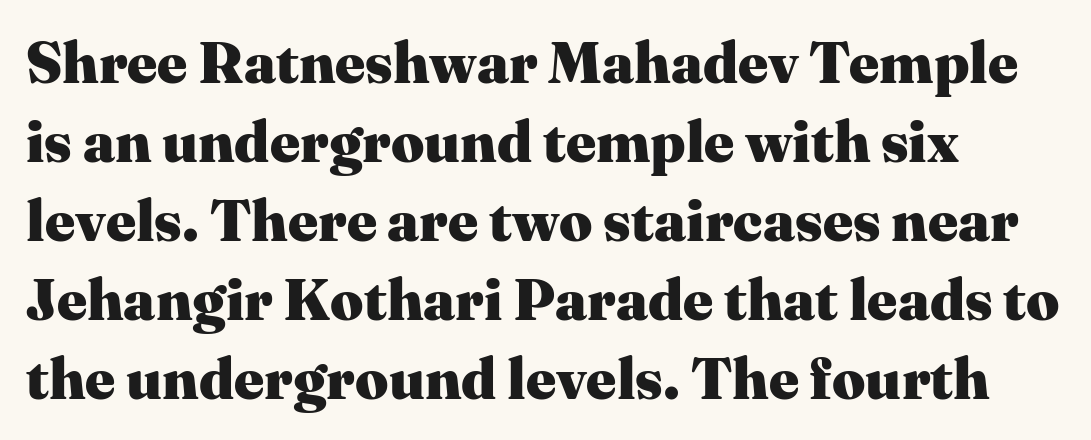
{"serif": "yes", "italic": "no", "bold": "yes", "weight": "heavy", "width": "normal", "stroke_contrast": "medium", "x_height": "medium", "monospaced": "no", "underline": "no", "align": "left", "line_spacing": "normal", "line_spacing_ratio": 1.36, "letter_spacing": "normal", "letter_spacing_em": 0.0, "glyph_px": 58}
